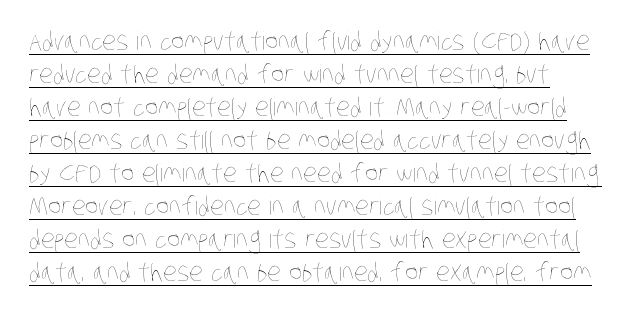
The image shows 25 px text type; set normal line spacing (1.32x), normal letter spacing, underlined.
